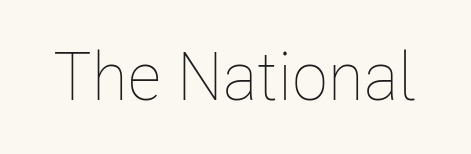
{"italic": "no", "bold": "no", "weight": "thin", "width": "condensed", "stroke_contrast": "low", "x_height": "medium", "monospaced": "no", "underline": "no", "letter_spacing": "normal", "letter_spacing_em": 0.0, "glyph_px": 67}
